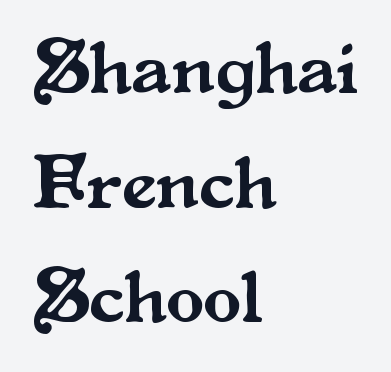
Q: Is the text italic (slanted)? A: No, it is upright.
Q: Is the typeface a serif or a sans-serif typeface? A: Serif.
Q: Is the text underlined? A: No.
Q: How is the paragraph aligned? A: Left-aligned.
Q: Is the spacing between letters normal or unusually wide? A: Normal.
Q: Is the spacing between lines tight, normal or loose? A: Normal.
Q: Width (condensed, normal, or wide)? A: Normal.
Q: Stroke contrast? A: Medium.
Q: x-height? A: Small.
Q: Monospaced? A: No.
